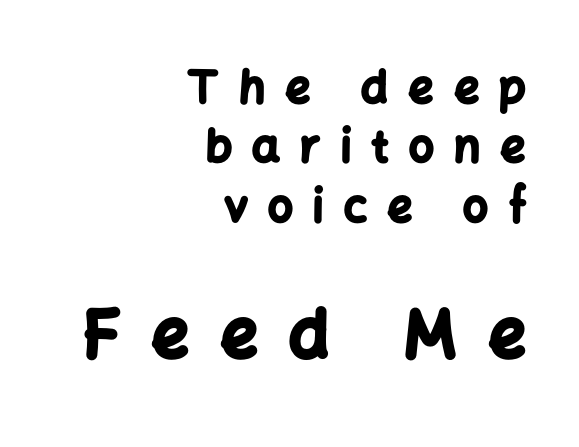
Q: Is the text bold? A: Yes.
Q: Is the text italic (slanted)? A: No, it is upright.
Q: Is the typeface a serif or a sans-serif typeface? A: Sans-serif.
Q: Is the text underlined? A: No.
Q: How is the paragraph aligned? A: Right-aligned.
Q: Is the spacing between letters normal or unusually wide? A: Unusually wide.
Q: Is the spacing between lines tight, normal or loose? A: Normal.
Q: Which block of text is set in a larger size, the first (top) or the second (bottom)? A: The second (bottom) one.
Q: Width (condensed, normal, or wide)? A: Normal.
Q: Stroke contrast? A: Low.
Q: x-height? A: Medium.
Q: Monospaced? A: No.
